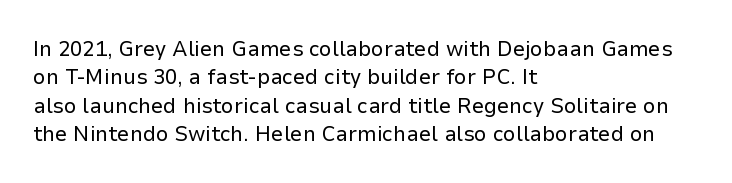
Q: Is the text bold? A: No.
Q: Is the text italic (slanted)? A: No, it is upright.
Q: Is the text underlined? A: No.
Q: How is the paragraph aligned? A: Left-aligned.
Q: Is the spacing between letters normal or unusually wide? A: Normal.
Q: Is the spacing between lines tight, normal or loose? A: Normal.
